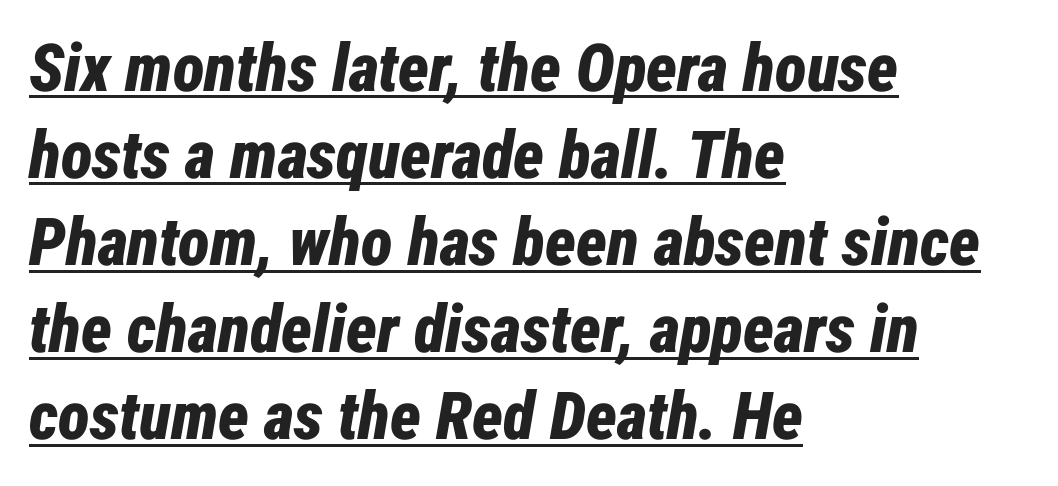
Q: Is the text bold? A: Yes.
Q: Is the text italic (slanted)? A: Yes, it leans right by about 12 degrees.
Q: Is the text underlined? A: Yes.
Q: How is the paragraph aligned? A: Left-aligned.
Q: Is the spacing between letters normal or unusually wide? A: Normal.
Q: Is the spacing between lines tight, normal or loose? A: Normal.
Q: Width (condensed, normal, or wide)? A: Condensed.
Q: Stroke contrast? A: Low.
Q: x-height? A: Medium.
Q: Monospaced? A: No.
